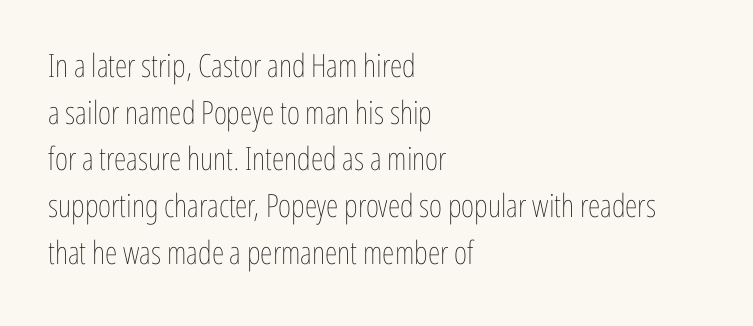
Q: Is the text bold? A: No.
Q: Is the text italic (slanted)? A: No, it is upright.
Q: Is the text underlined? A: No.
Q: How is the paragraph aligned? A: Left-aligned.
Q: Is the spacing between letters normal or unusually wide? A: Normal.
Q: Is the spacing between lines tight, normal or loose? A: Normal.
Q: Width (condensed, normal, or wide)? A: Condensed.
Q: Stroke contrast? A: Low.
Q: x-height? A: Medium.
Q: Monospaced? A: No.
